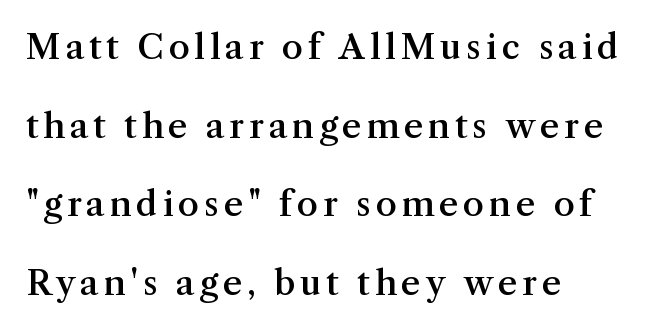
Q: Is the text bold? A: Semi-bold.
Q: Is the text italic (slanted)? A: No, it is upright.
Q: Is the typeface a serif or a sans-serif typeface? A: Serif.
Q: Is the text underlined? A: No.
Q: How is the paragraph aligned? A: Left-aligned.
Q: Is the spacing between lines tight, normal or loose? A: Loose.
Q: Width (condensed, normal, or wide)? A: Normal.
Q: Stroke contrast? A: Medium.
Q: x-height? A: Medium.
Q: Monospaced? A: No.
